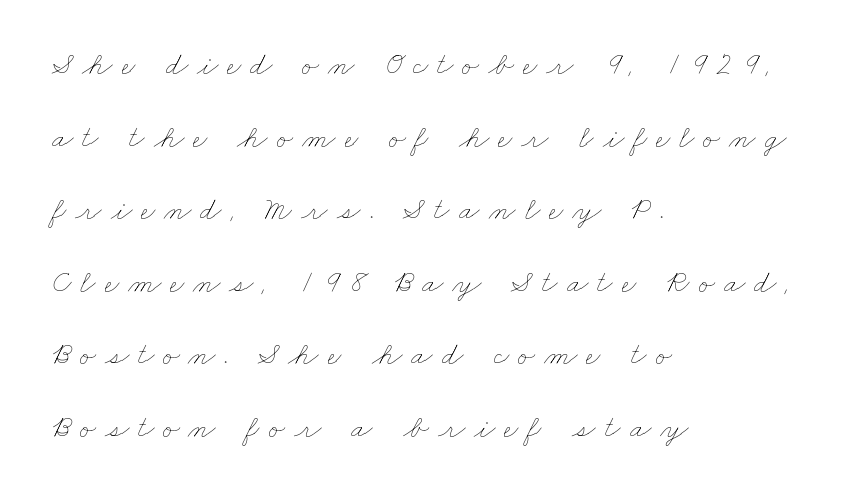
The image shows 31 px thin, wide type; set left-aligned, loose line spacing (2.34x), unusually wide letter spacing (+0.29 em), not underlined; low stroke contrast and a small x-height.
